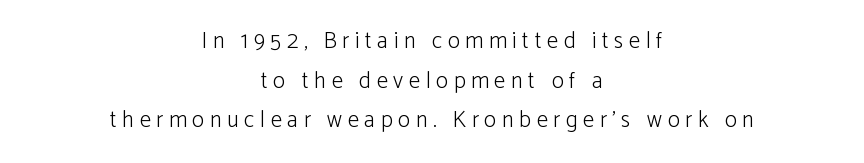
The image shows 23 px text type, upright; set centered, line spacing 1.72x, unusually wide letter spacing (+0.24 em), not underlined.
